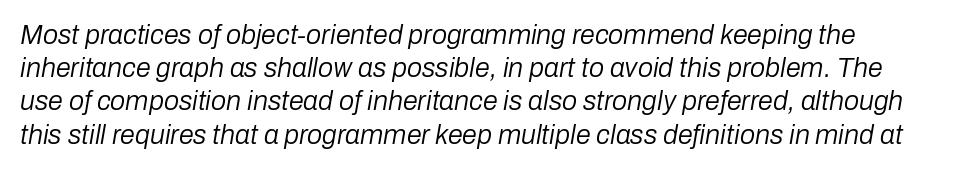
How are the letters spaced? Ordinarily, with no added tracking. Heaviness? Minimal to ordinary, like unemphasized prose. Style check: oblique. The space beneath each line is pristine and unruled.
